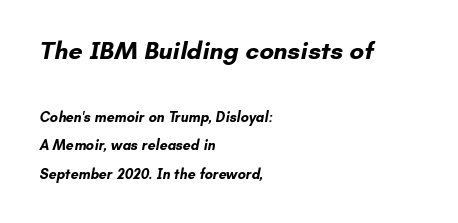
{"bold": "yes", "underline": "no", "align": "left", "line_spacing": "loose", "line_spacing_ratio": 2.03, "letter_spacing": "normal", "letter_spacing_em": 0.0, "larger_block": "first", "size_ratio": 1.79, "glyph_px": 25}
